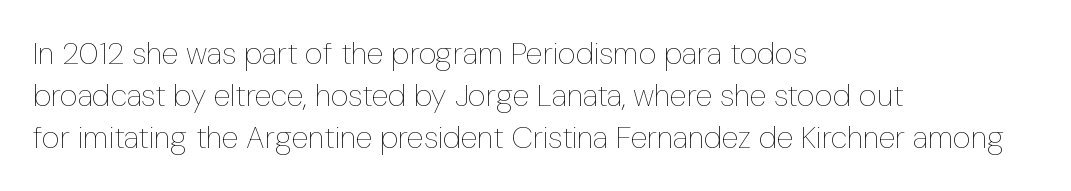
Line beginnings align vertically; line endings do not. Unlike italic type, these characters show no tilt at all. A clean baseline with only descenders dipping below it. The gaps between neighbouring characters are ordinary and unremarkable.
